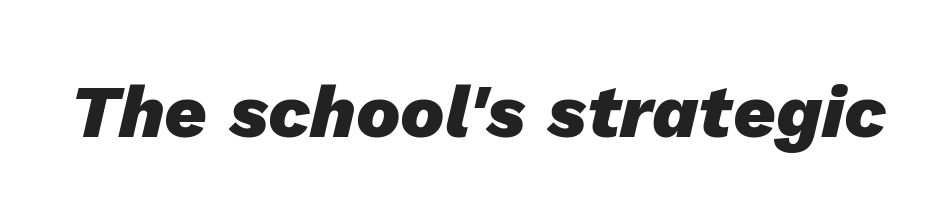
The face used here is proportionally spaced, like ordinary book or web type. This sample uses an oblique cut, with every glyph tilted off the vertical. The foot of each line stays bare and open. Tracking value appears to be zero — textbook default spacing.
